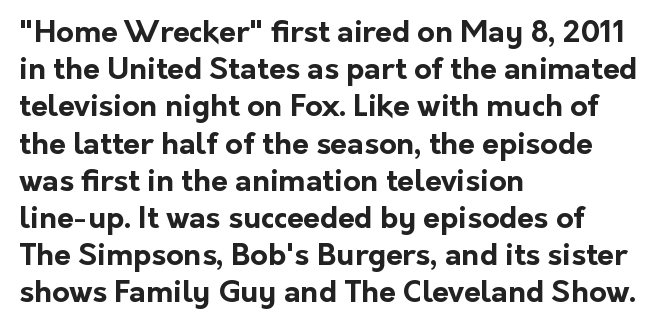
{"serif": "no", "italic": "no", "bold": "yes", "weight": "bold", "width": "normal", "stroke_contrast": "low", "x_height": "medium", "monospaced": "no", "underline": "no", "align": "left", "line_spacing_ratio": 1.24, "letter_spacing": "normal", "letter_spacing_em": 0.0, "glyph_px": 30}
